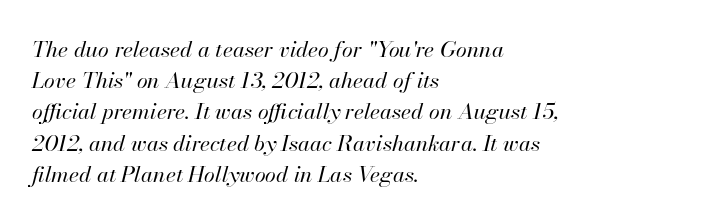
The image shows 22 px text type, italic (leaning right); set left-aligned, normal line spacing (1.42x), normal letter spacing, not underlined.
